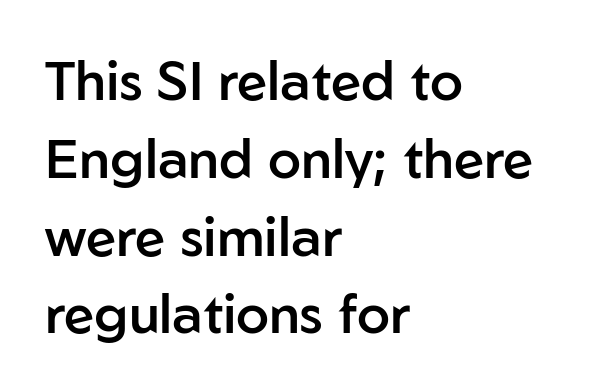
A clean baseline with only descenders dipping below it. Typographically, this falls in the sans-serif category. Every character sits straight up, as roman type does. The line-height multiplier appears to be the usual default.
